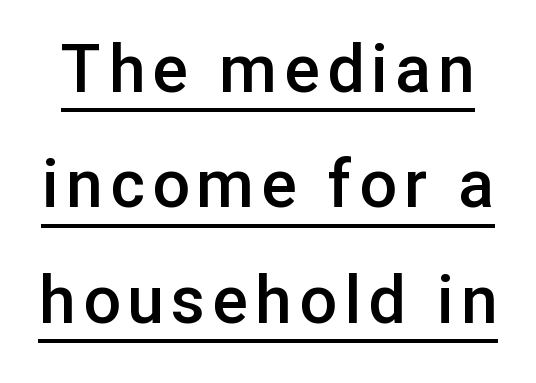
{"serif": "no", "italic": "no", "bold": "semi", "weight": "semibold", "width": "normal", "stroke_contrast": "low", "x_height": "medium", "monospaced": "no", "underline": "yes", "line_spacing_ratio": 1.75, "glyph_px": 66}
